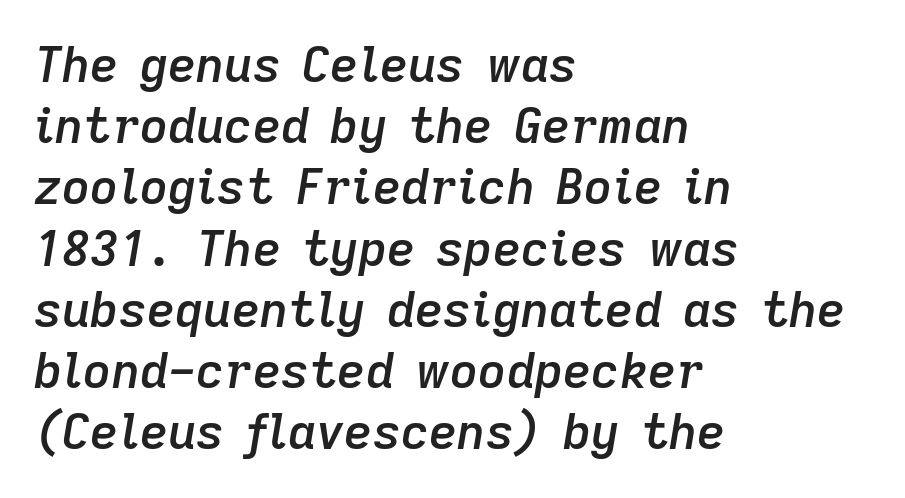
The image shows 49 px semibold type, italic (leaning right); set left-aligned, normal line spacing (1.25x), normal letter spacing, not underlined; low stroke contrast and a medium x-height.
